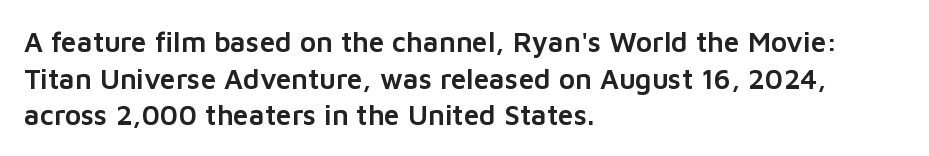
Q: Is the text italic (slanted)? A: No, it is upright.
Q: Is the typeface a serif or a sans-serif typeface? A: Sans-serif.
Q: Is the text underlined? A: No.
Q: How is the paragraph aligned? A: Left-aligned.
Q: Is the spacing between letters normal or unusually wide? A: Normal.
Q: Is the spacing between lines tight, normal or loose? A: Normal.
Q: Width (condensed, normal, or wide)? A: Normal.
Q: Stroke contrast? A: Low.
Q: x-height? A: Medium.
Q: Monospaced? A: No.
